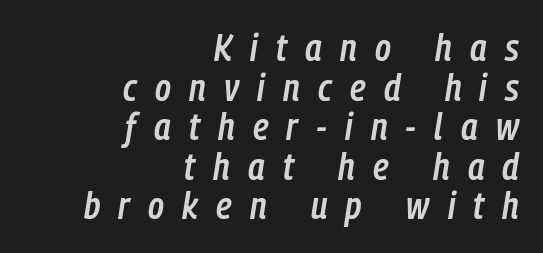
The image shows 38 px semibold, condensed type, italic (leaning right); set right-aligned, tight line spacing (1.04x), unusually wide letter spacing (+0.48 em), not underlined; low stroke contrast and a medium x-height.
